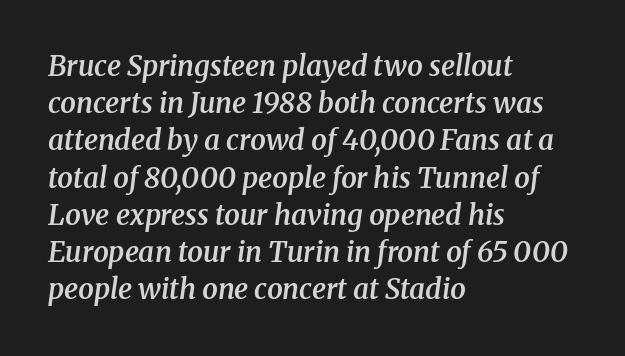
The text was rendered using a seriffed face with decorative stroke endings. Unmarked baselines from the first word to the last. Italic? Definitely — the glyphs are oblique. Alignment: flush left. Bold? Not quite — semibold, heavier than regular but stopping short.
